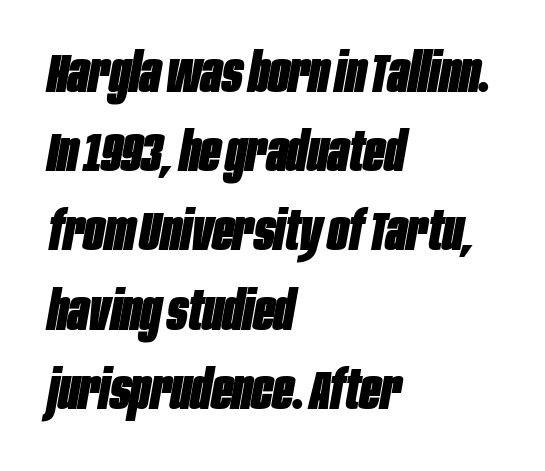
Q: Is the text bold? A: Yes.
Q: Is the text italic (slanted)? A: Yes, it leans right by about 10 degrees.
Q: Is the text underlined? A: No.
Q: How is the paragraph aligned? A: Left-aligned.
Q: Is the spacing between letters normal or unusually wide? A: Normal.
Q: Is the spacing between lines tight, normal or loose? A: Normal.
Q: Width (condensed, normal, or wide)? A: Condensed.
Q: Stroke contrast? A: Low.
Q: x-height? A: Large.
Q: Monospaced? A: No.
